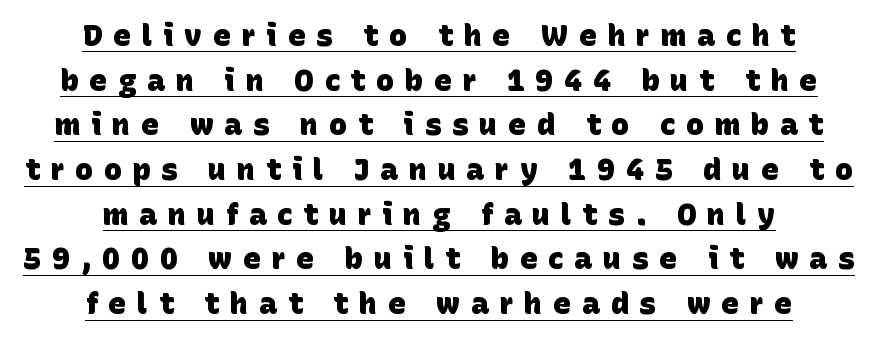
{"serif": "no", "bold": "yes", "weight": "heavy", "width": "normal", "stroke_contrast": "low", "x_height": "large", "monospaced": "no", "underline": "yes", "align": "center", "line_spacing": "normal", "line_spacing_ratio": 1.49, "letter_spacing": "wide", "letter_spacing_em": 0.36, "glyph_px": 30}
